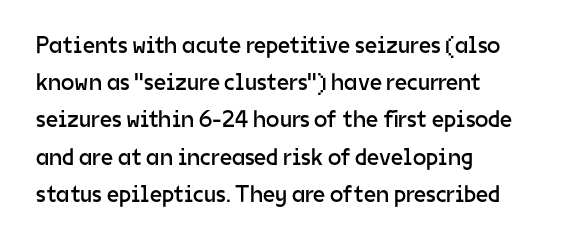
The image shows 24 px text type, upright; set left-aligned, normal line spacing (1.55x), normal letter spacing, not underlined.
